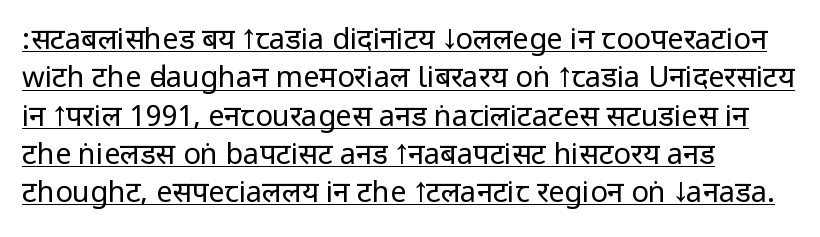
The image shows 29 px regular-weight, condensed sans-serif type, upright; set left-aligned, normal line spacing (1.32x), normal letter spacing, underlined; low stroke contrast.
